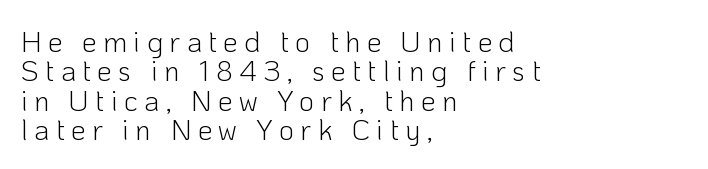
Q: Is the text bold? A: No.
Q: Is the text italic (slanted)? A: No, it is upright.
Q: Is the typeface a serif or a sans-serif typeface? A: Sans-serif.
Q: Is the text underlined? A: No.
Q: How is the paragraph aligned? A: Left-aligned.
Q: Is the spacing between letters normal or unusually wide? A: Unusually wide.
Q: Is the spacing between lines tight, normal or loose? A: Tight.
Q: Width (condensed, normal, or wide)? A: Normal.
Q: Stroke contrast? A: Low.
Q: x-height? A: Medium.
Q: Monospaced? A: No.
